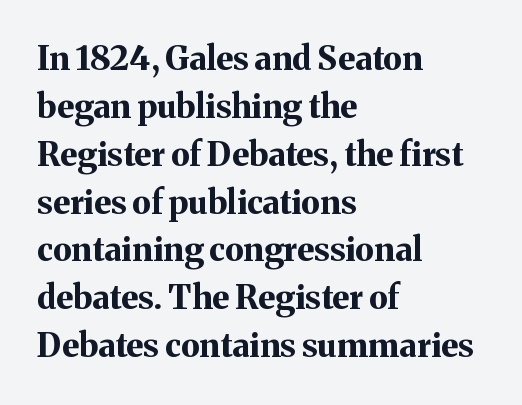
The image shows 33 px bold serif type, upright; set left-aligned, normal line spacing (1.45x), normal letter spacing, not underlined; medium stroke contrast and a medium x-height.
